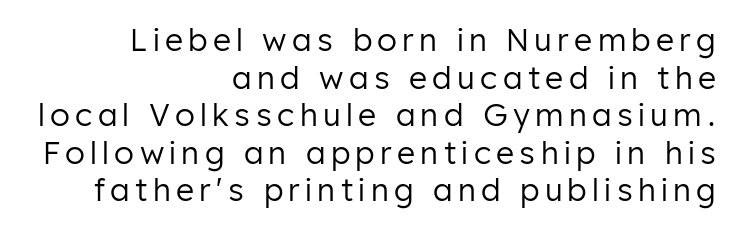
Here the designer chose a conventional face with non-uniform glyph widths. Underline: absent. The type sits square on the baseline with zero lean. Examine the stroke ends and you'll find no serifs.
